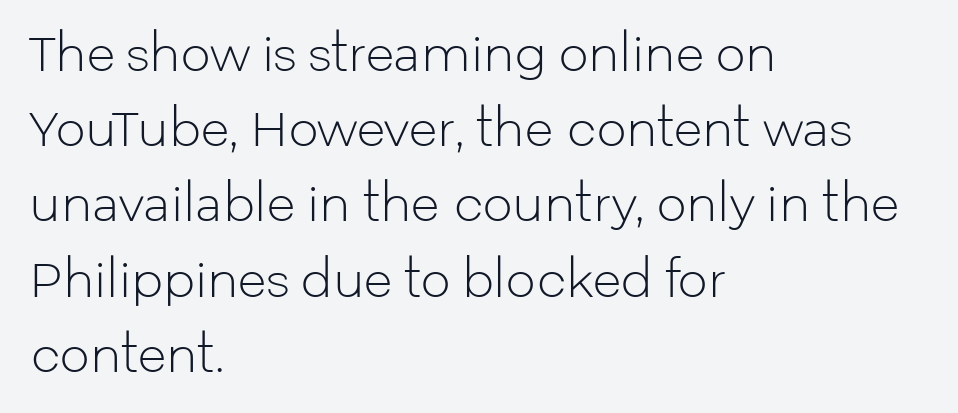
{"serif": "no", "italic": "no", "bold": "no", "weight": "light", "width": "normal", "stroke_contrast": "low", "x_height": "medium", "monospaced": "no", "underline": "no", "align": "left", "line_spacing": "normal", "line_spacing_ratio": 1.6, "letter_spacing": "normal", "letter_spacing_em": 0.0, "glyph_px": 47}
